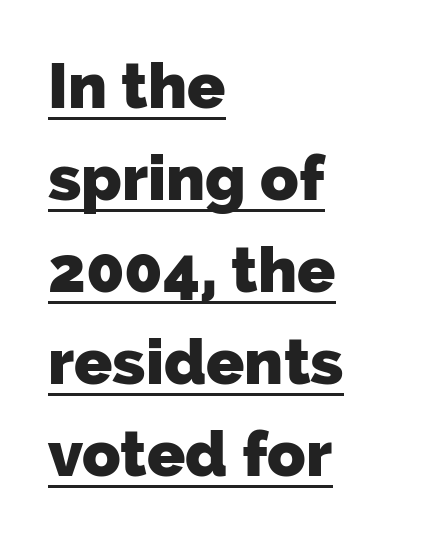
The image shows 63 px heavy sans-serif type; set left-aligned, normal line spacing (1.46x), normal letter spacing, underlined; low stroke contrast and a medium x-height.
